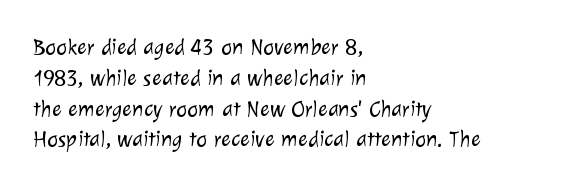
Q: Is the text bold? A: No.
Q: Is the text underlined? A: No.
Q: How is the paragraph aligned? A: Left-aligned.
Q: Is the spacing between letters normal or unusually wide? A: Normal.
Q: Is the spacing between lines tight, normal or loose? A: Normal.
